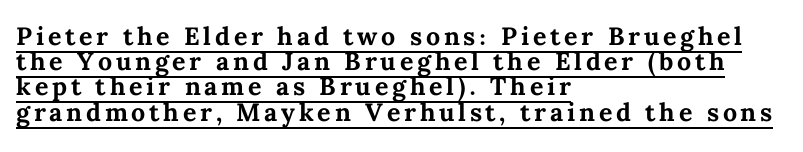
The image shows 25 px bold type, upright; set left-aligned, tight line spacing (1.01x), underlined.
